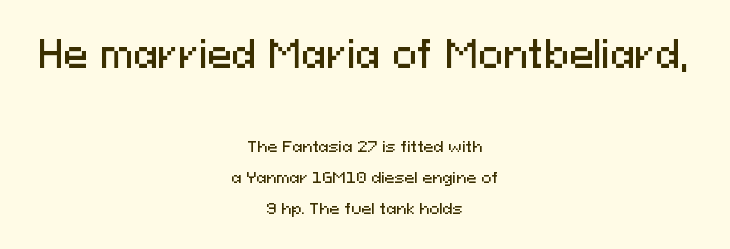
The image shows 37 px sans-serif type, upright; set centered, loose line spacing (2.06x), normal letter spacing, not underlined; the first (top) block is 2.47x larger; medium stroke contrast and a medium x-height.
